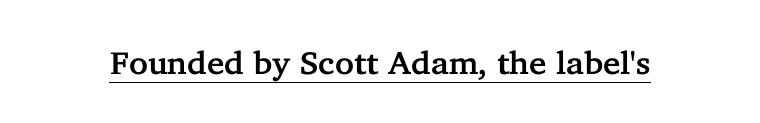
The image shows 32 px serif type, upright; set normal letter spacing, underlined; low stroke contrast and a medium x-height.
